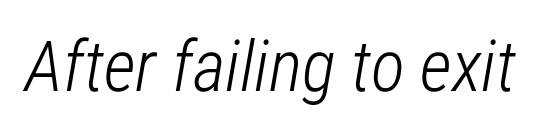
The glyphs look as if they've been sheared to an angle. Lines of text with bare space underneath. Bold? No — there's no thickening of the strokes. Students, note that the glyphs here touch the page at normal intervals. The letters advance in unequal steps, a hallmark of proportional type.
